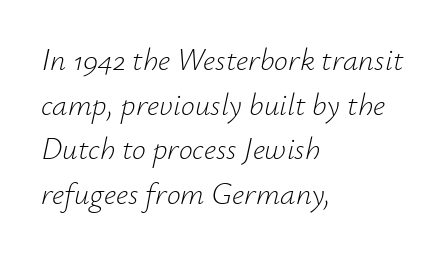
Quick note: interline space is typical. The rendering keeps characters at their native spacing. The characters are drawn with everyday or finer stroke widths. Observe the lean: these are italic letterforms. One-word summary of the alignment: left.
